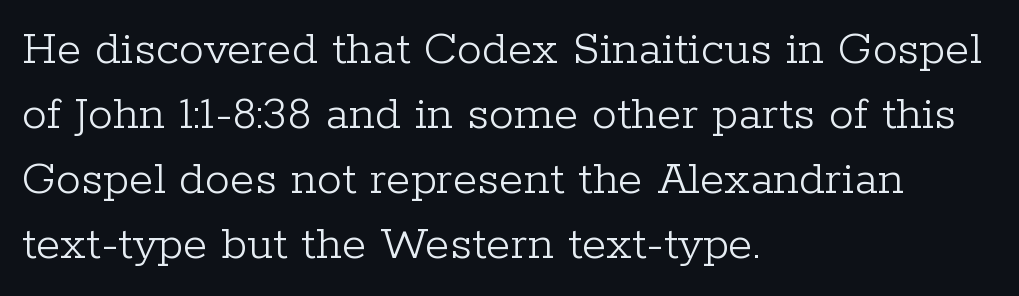
The image shows 50 px light serif type, upright; set left-aligned, normal line spacing (1.3x), normal letter spacing, not underlined; low stroke contrast and a medium x-height.
